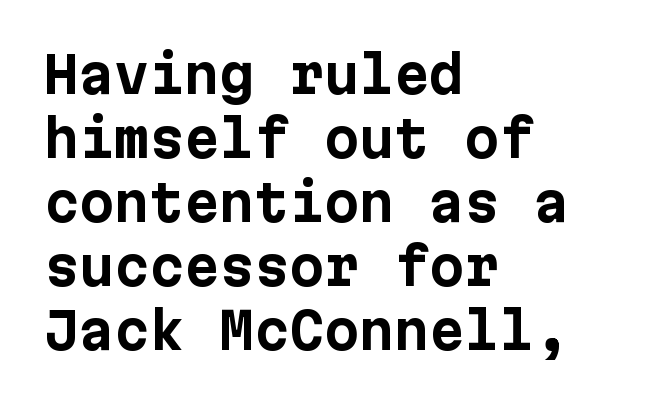
The image shows 50 px bold sans-serif type, upright; set left-aligned, normal line spacing (1.28x), normal letter spacing, not underlined; low stroke contrast and a medium x-height.
